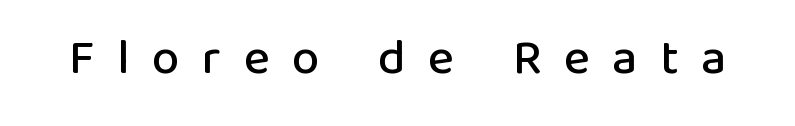
{"serif": "no", "italic": "no", "width": "normal", "stroke_contrast": "low", "x_height": "medium", "monospaced": "no", "underline": "no", "letter_spacing": "wide", "letter_spacing_em": 0.46, "glyph_px": 49}
